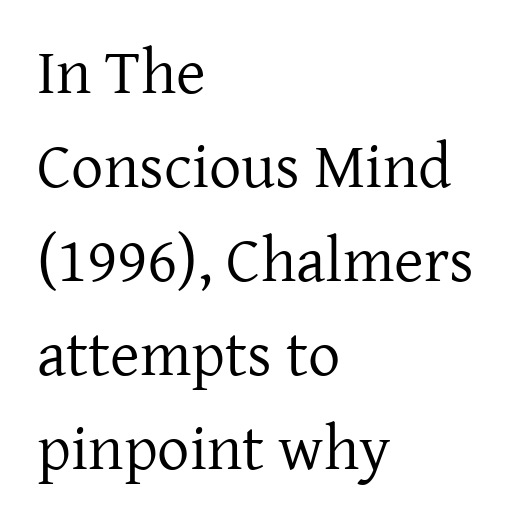
All the whitespace from short lines collects on the right. Check the space under the baseline: it is left empty. Students, observe: this is what conventionally led text looks like. The rendering uses natural spacing where letterforms have individual widths.
